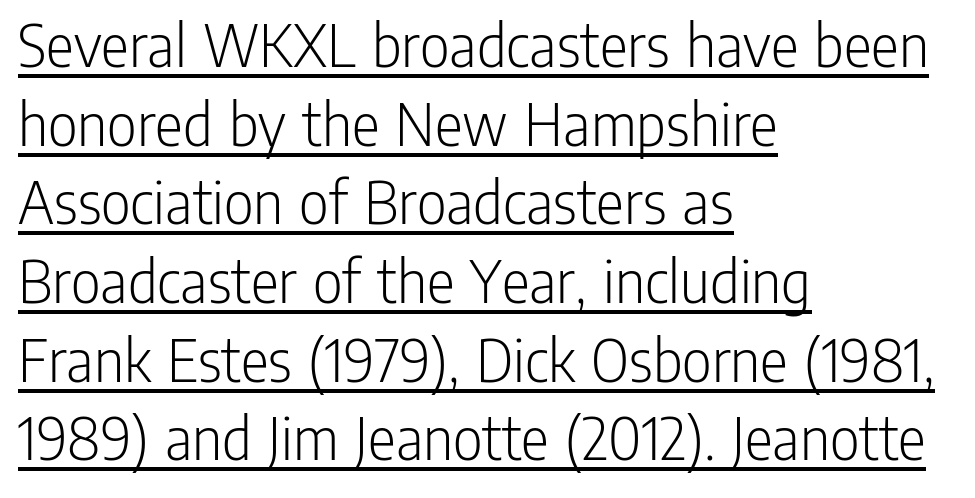
The image shows 65 px light, condensed sans-serif type, upright; set left-aligned, line spacing 1.21x, normal letter spacing, underlined; low stroke contrast and a medium x-height.
